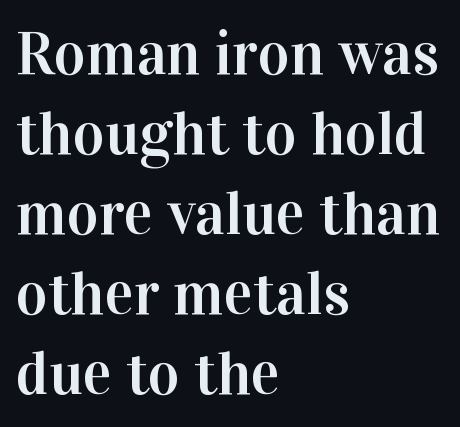
{"serif": "yes", "italic": "no", "width": "normal", "stroke_contrast": "high", "x_height": "medium", "monospaced": "no", "underline": "no", "align": "left", "line_spacing": "normal", "line_spacing_ratio": 1.31, "letter_spacing": "normal", "letter_spacing_em": 0.0, "glyph_px": 61}
